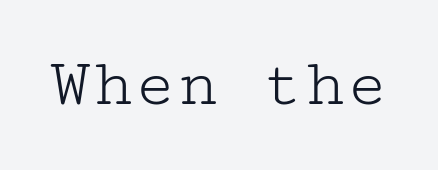
Q: Is the text bold? A: No.
Q: Is the text italic (slanted)? A: No, it is upright.
Q: Is the typeface a serif or a sans-serif typeface? A: Serif.
Q: Is the text underlined? A: No.
Q: Is the spacing between letters normal or unusually wide? A: Normal.
Q: Width (condensed, normal, or wide)? A: Wide.
Q: Stroke contrast? A: Low.
Q: x-height? A: Medium.
